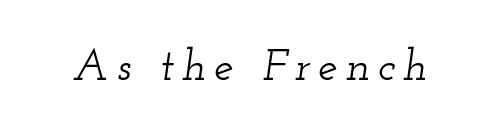
Q: Is the text italic (slanted)? A: Yes, it leans right by about 12 degrees.
Q: Is the typeface a serif or a sans-serif typeface? A: Serif.
Q: Is the text underlined? A: No.
Q: Width (condensed, normal, or wide)? A: Wide.
Q: Stroke contrast? A: Low.
Q: x-height? A: Small.
Q: Monospaced? A: No.
